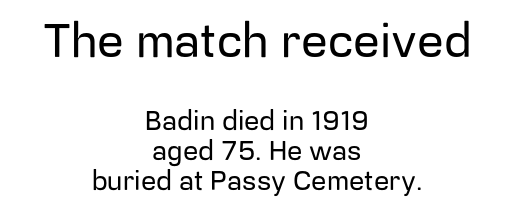
Q: Is the text italic (slanted)? A: No, it is upright.
Q: Is the typeface a serif or a sans-serif typeface? A: Sans-serif.
Q: Is the text underlined? A: No.
Q: How is the paragraph aligned? A: Centered.
Q: Is the spacing between letters normal or unusually wide? A: Normal.
Q: Is the spacing between lines tight, normal or loose? A: Tight.
Q: Which block of text is set in a larger size, the first (top) or the second (bottom)? A: The first (top) one.
Q: Width (condensed, normal, or wide)? A: Normal.
Q: Stroke contrast? A: Low.
Q: x-height? A: Medium.
Q: Monospaced? A: No.
